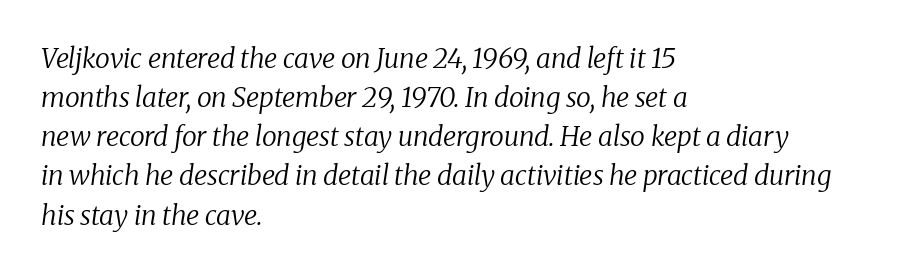
Q: Is the text bold? A: No.
Q: Is the text italic (slanted)? A: Yes, it leans right by about 8 degrees.
Q: Is the text underlined? A: No.
Q: How is the paragraph aligned? A: Left-aligned.
Q: Is the spacing between letters normal or unusually wide? A: Normal.
Q: Is the spacing between lines tight, normal or loose? A: Normal.
